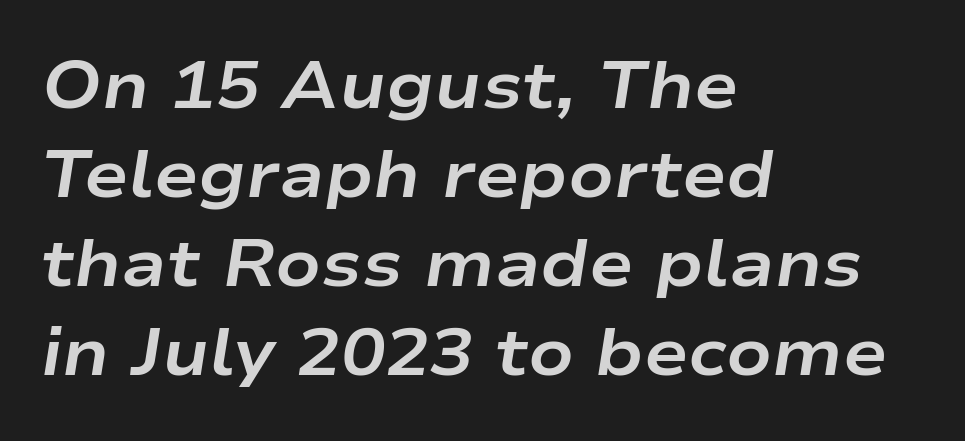
{"italic": "yes", "lean": "right", "slant_degrees": 9, "bold": "yes", "weight": "bold", "width": "wide", "stroke_contrast": "low", "x_height": "medium", "monospaced": "no", "underline": "no", "align": "left", "line_spacing": "normal", "line_spacing_ratio": 1.35, "letter_spacing": "normal", "letter_spacing_em": 0.0, "glyph_px": 66}
